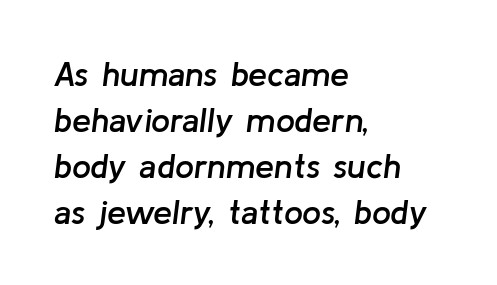
{"italic": "yes", "lean": "right", "slant_degrees": 8, "bold": "semi", "weight": "semibold", "width": "normal", "stroke_contrast": "low", "x_height": "medium", "monospaced": "no", "underline": "no", "align": "left", "line_spacing": "normal", "line_spacing_ratio": 1.35, "letter_spacing": "normal", "letter_spacing_em": 0.0, "glyph_px": 34}
